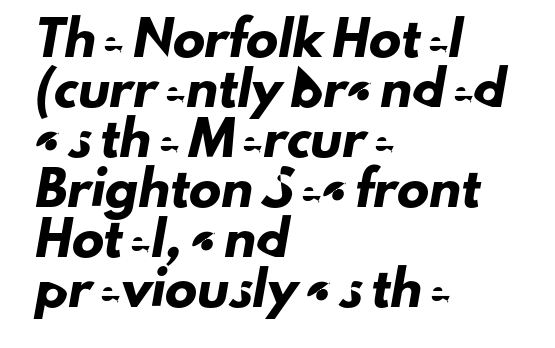
The image shows 32 px sans-serif type; set left-aligned, normal line spacing (1.56x), normal letter spacing, not underlined; low stroke contrast and a small x-height.
